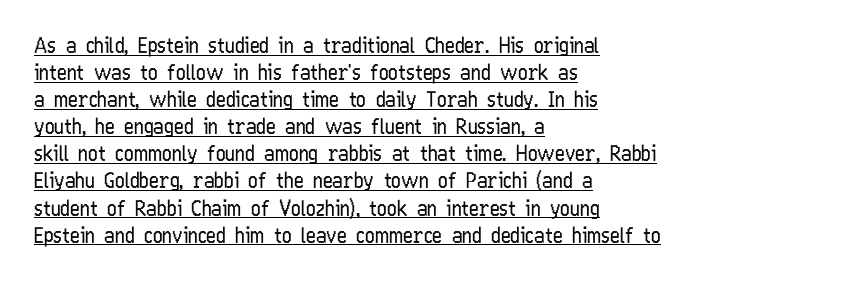
{"italic": "no", "bold": "no", "underline": "yes", "align": "left", "line_spacing": "normal", "line_spacing_ratio": 1.29, "letter_spacing": "normal", "letter_spacing_em": 0.0, "glyph_px": 21}
